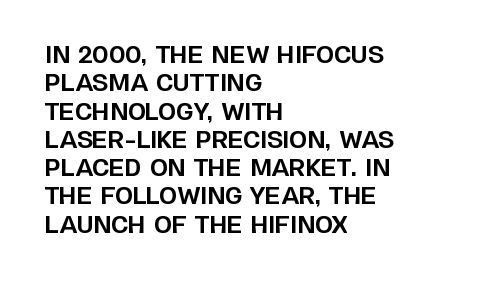
{"italic": "no", "bold": "yes", "underline": "no", "align": "left", "line_spacing_ratio": 1.23, "letter_spacing": "normal", "letter_spacing_em": 0.0, "glyph_px": 23}
